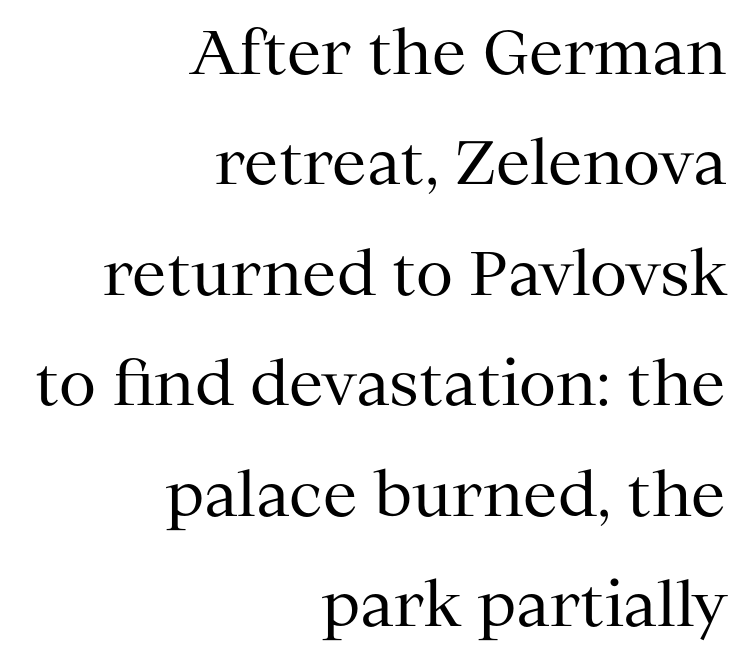
Which margin do the lines hug? The right one — the left edge is uneven. Font category for this specimen: serif. The strip under each line holds only bare page. Here the glyphs are tracked normally, forming tight word shapes.
